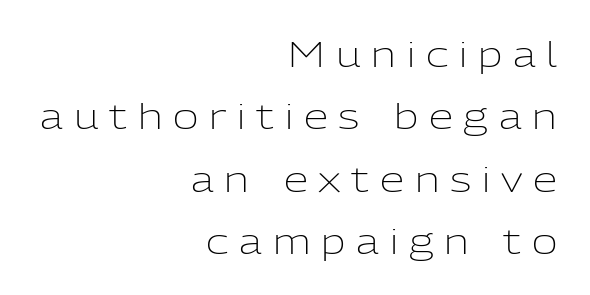
The image shows 35 px light sans-serif type, upright; set right-aligned, line spacing 1.78x, unusually wide letter spacing (+0.31 em), not underlined; low stroke contrast and a medium x-height.
